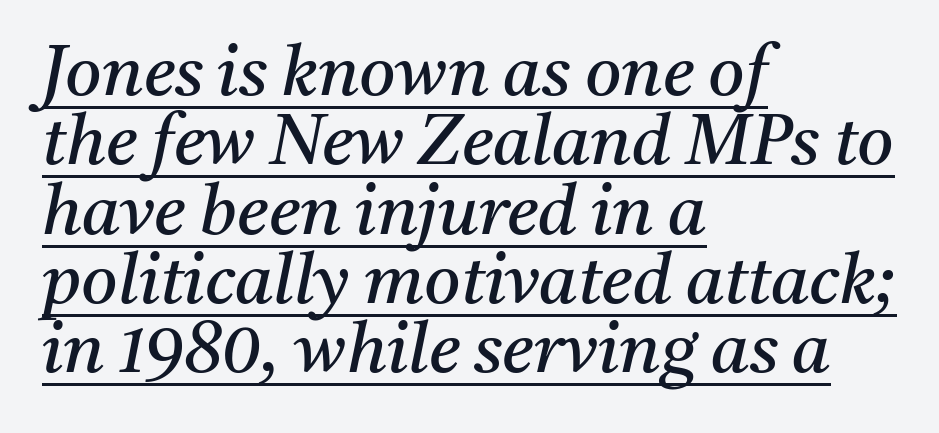
Q: Is the text bold? A: No.
Q: Is the text italic (slanted)? A: Yes, it leans right by about 11 degrees.
Q: Is the typeface a serif or a sans-serif typeface? A: Serif.
Q: Is the text underlined? A: Yes.
Q: How is the paragraph aligned? A: Left-aligned.
Q: Is the spacing between letters normal or unusually wide? A: Normal.
Q: Is the spacing between lines tight, normal or loose? A: Tight.
Q: Width (condensed, normal, or wide)? A: Normal.
Q: Stroke contrast? A: Medium.
Q: x-height? A: Medium.
Q: Monospaced? A: No.
